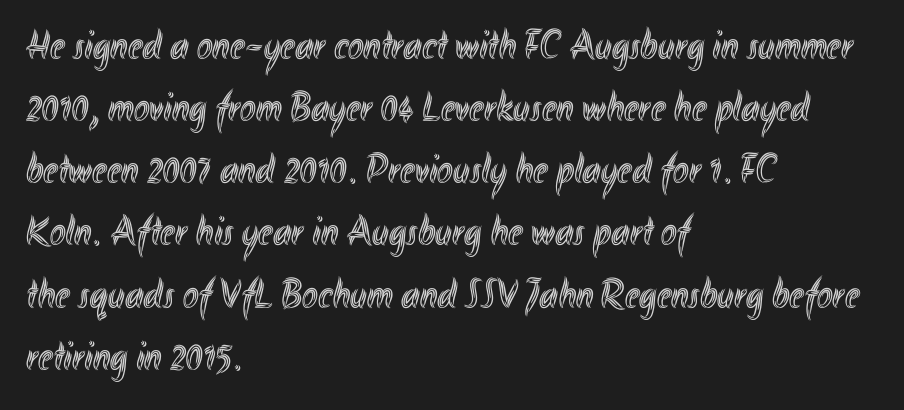
The image shows 42 px condensed type; set left-aligned, normal line spacing (1.48x), normal letter spacing, not underlined; a small x-height.
